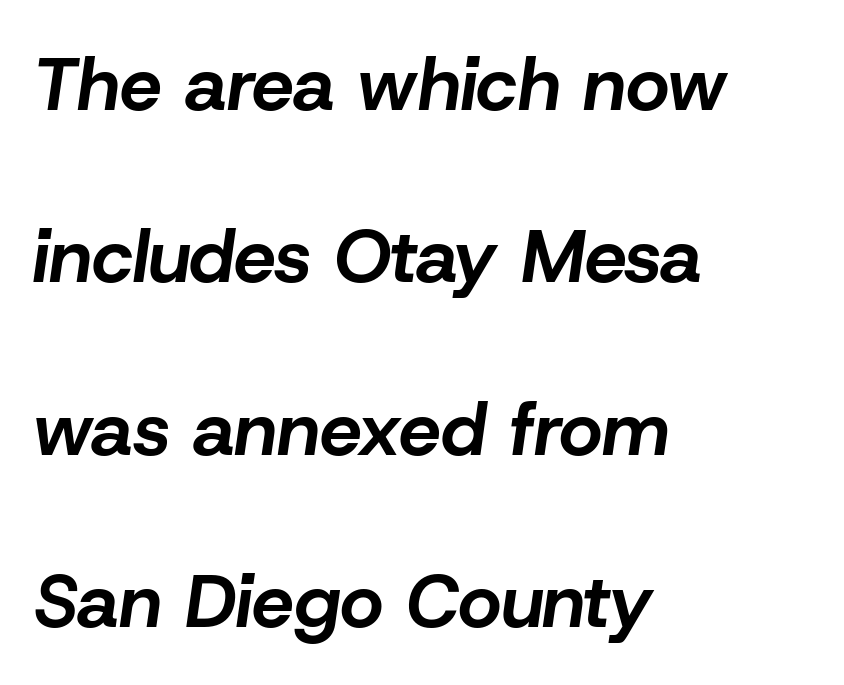
Q: Is the text bold? A: Yes.
Q: Is the text italic (slanted)? A: Yes, it leans right by about 8 degrees.
Q: Is the text underlined? A: No.
Q: How is the paragraph aligned? A: Left-aligned.
Q: Is the spacing between letters normal or unusually wide? A: Normal.
Q: Is the spacing between lines tight, normal or loose? A: Loose.
Q: Width (condensed, normal, or wide)? A: Normal.
Q: Stroke contrast? A: Low.
Q: x-height? A: Medium.
Q: Monospaced? A: No.
